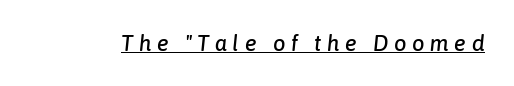
The image shows 22 px text type, italic (leaning right); set unusually wide letter spacing (+0.25 em), underlined.
